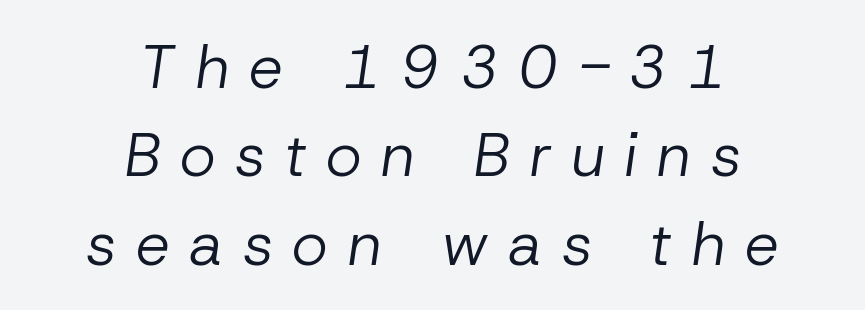
The image shows 61 px regular-weight type, italic (leaning right); set centered, normal line spacing (1.45x), unusually wide letter spacing (+0.32 em), not underlined; low stroke contrast and a medium x-height.
